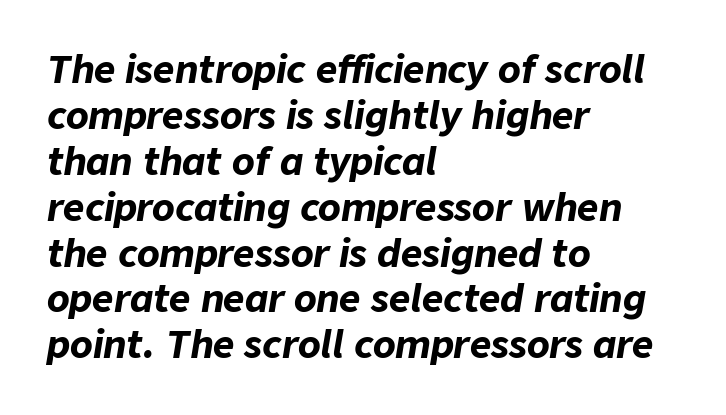
{"italic": "yes", "lean": "right", "slant_degrees": 9, "bold": "yes", "weight": "bold", "width": "normal", "stroke_contrast": "low", "x_height": "medium", "monospaced": "no", "underline": "no", "align": "left", "line_spacing_ratio": 1.24, "letter_spacing": "normal", "letter_spacing_em": 0.0, "glyph_px": 37}
